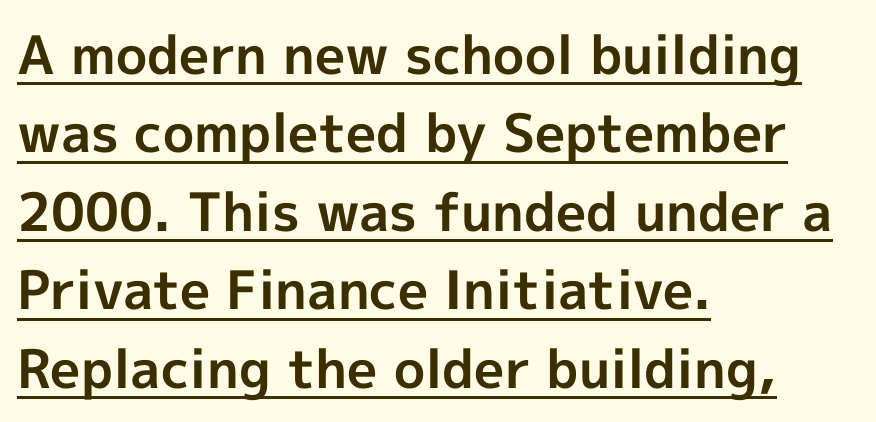
The image shows 53 px bold sans-serif type, upright; set left-aligned, normal line spacing (1.48x), normal letter spacing, underlined; a medium x-height.
